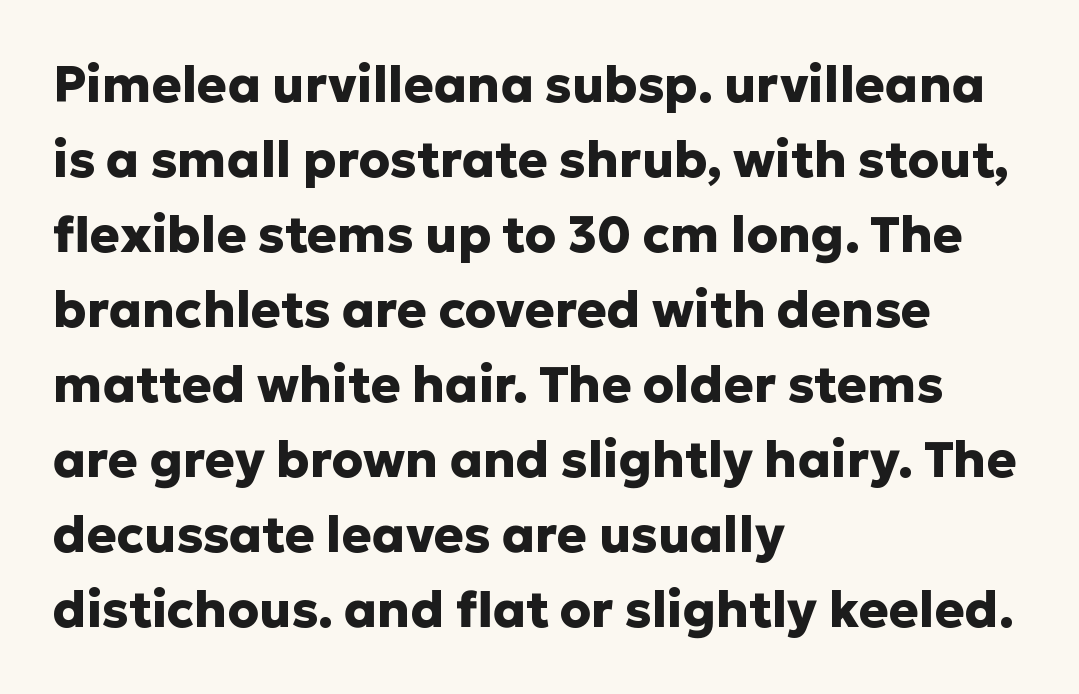
The image shows 50 px heavy sans-serif type, upright; set left-aligned, normal line spacing (1.5x), normal letter spacing, not underlined; low stroke contrast and a medium x-height.
